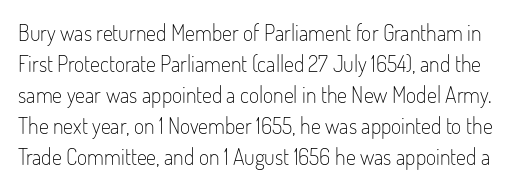
Tracking value appears to be zero — textbook default spacing. The typesetting does not lean heavy: it is not bold. Descenders are the only things crossing below the line. Successive baselines arrive at the customary interval. No italicization has been applied; the sample stays upright.
